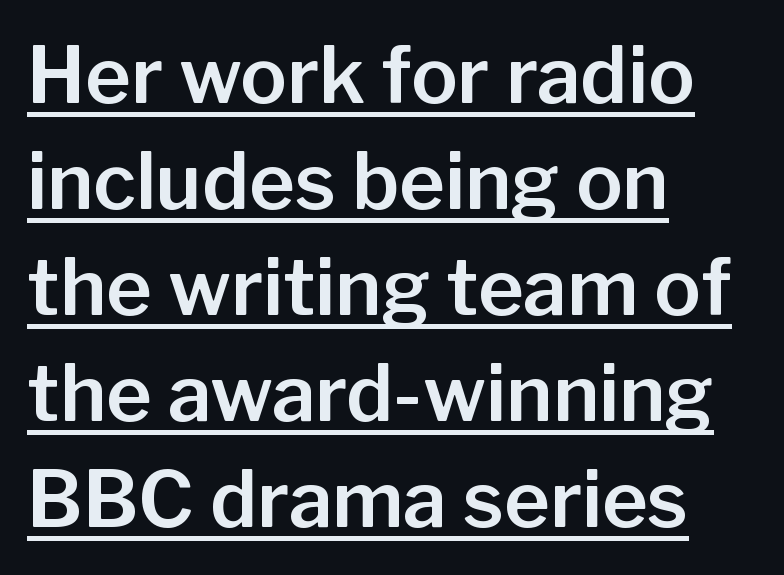
Q: Is the text italic (slanted)? A: No, it is upright.
Q: Is the typeface a serif or a sans-serif typeface? A: Sans-serif.
Q: Is the text underlined? A: Yes.
Q: How is the paragraph aligned? A: Left-aligned.
Q: Is the spacing between letters normal or unusually wide? A: Normal.
Q: Is the spacing between lines tight, normal or loose? A: Normal.
Q: Width (condensed, normal, or wide)? A: Normal.
Q: Stroke contrast? A: Low.
Q: x-height? A: Medium.
Q: Monospaced? A: No.
